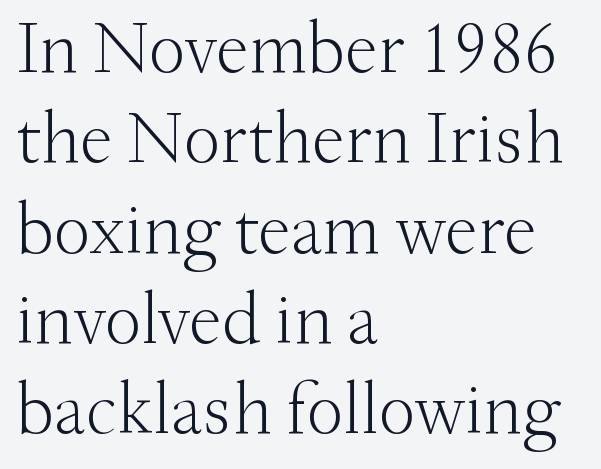
{"serif": "yes", "italic": "no", "bold": "no", "weight": "light", "width": "normal", "stroke_contrast": "medium", "x_height": "small", "monospaced": "no", "underline": "no", "align": "left", "line_spacing_ratio": 1.22, "letter_spacing": "normal", "letter_spacing_em": 0.0, "glyph_px": 74}
